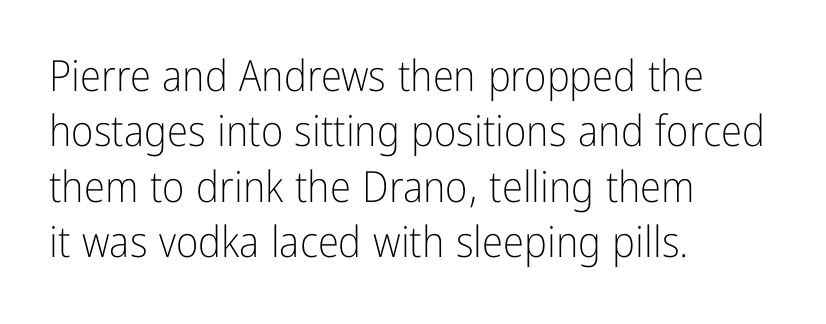
The image shows 43 px light, condensed sans-serif type, upright; set left-aligned, normal line spacing (1.29x), normal letter spacing, not underlined; low stroke contrast and a medium x-height.
